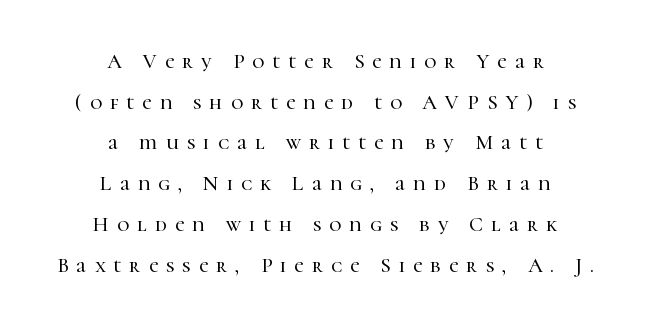
The image shows 21 px text type, upright; set centered, loose line spacing (1.94x), unusually wide letter spacing (+0.38 em), not underlined.
